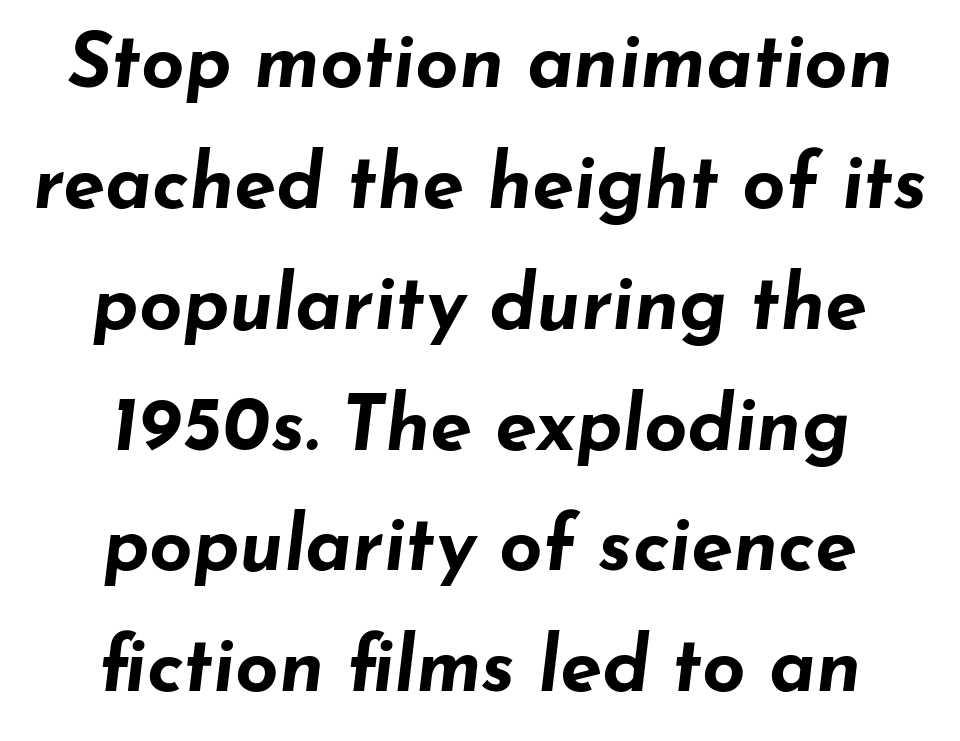
Q: Is the text bold? A: Yes.
Q: Is the text italic (slanted)? A: Yes, it leans right by about 7 degrees.
Q: Is the text underlined? A: No.
Q: How is the paragraph aligned? A: Centered.
Q: Is the spacing between letters normal or unusually wide? A: Normal.
Q: Is the spacing between lines tight, normal or loose? A: Normal.
Q: Width (condensed, normal, or wide)? A: Wide.
Q: Stroke contrast? A: Low.
Q: x-height? A: Small.
Q: Monospaced? A: No.
